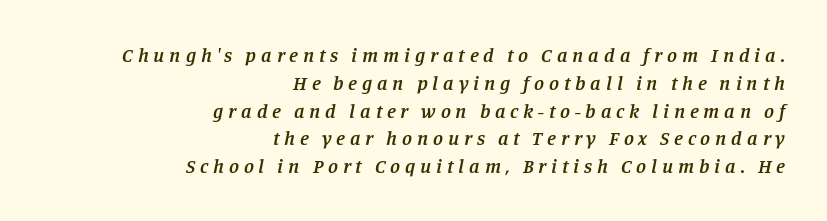
The image shows 20 px text type, italic (leaning right); set right-aligned, normal line spacing (1.39x), unusually wide letter spacing (+0.24 em), not underlined.
